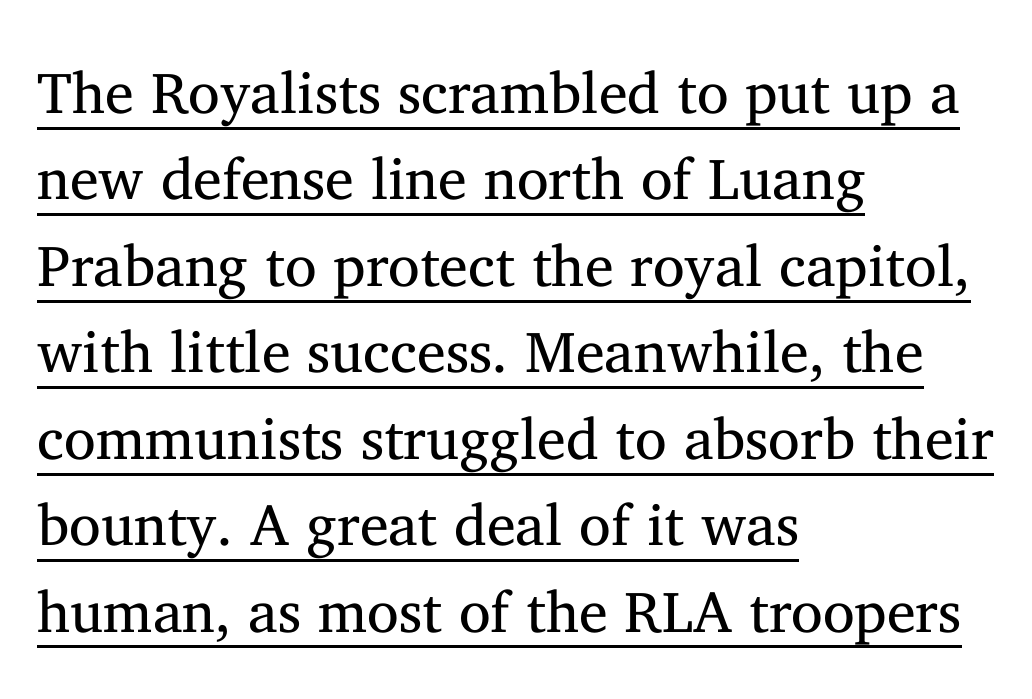
Q: Is the text bold? A: No.
Q: Is the text italic (slanted)? A: No, it is upright.
Q: Is the typeface a serif or a sans-serif typeface? A: Serif.
Q: Is the text underlined? A: Yes.
Q: How is the paragraph aligned? A: Left-aligned.
Q: Is the spacing between letters normal or unusually wide? A: Normal.
Q: Is the spacing between lines tight, normal or loose? A: Normal.
Q: Width (condensed, normal, or wide)? A: Normal.
Q: Stroke contrast? A: Medium.
Q: x-height? A: Medium.
Q: Monospaced? A: No.
